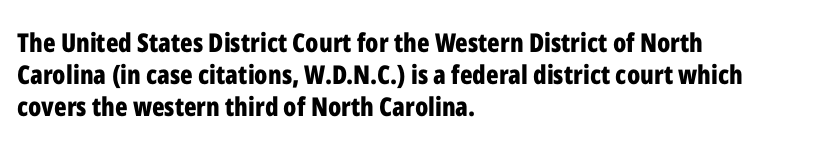
{"italic": "no", "bold": "yes", "underline": "no", "align": "left", "line_spacing_ratio": 1.23, "letter_spacing": "normal", "letter_spacing_em": 0.0, "glyph_px": 26}
